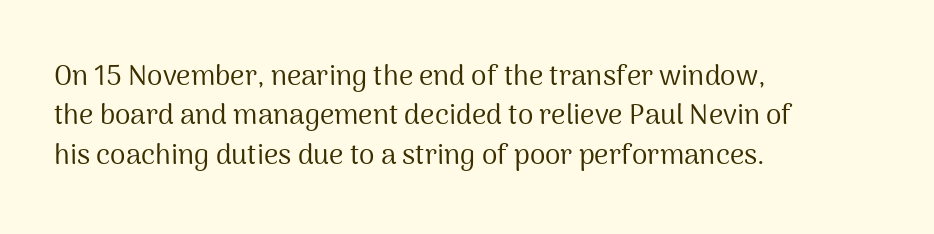
Q: Is the text bold? A: No.
Q: Is the text italic (slanted)? A: No, it is upright.
Q: Is the typeface a serif or a sans-serif typeface? A: Sans-serif.
Q: Is the text underlined? A: No.
Q: How is the paragraph aligned? A: Left-aligned.
Q: Is the spacing between letters normal or unusually wide? A: Normal.
Q: Is the spacing between lines tight, normal or loose? A: Normal.
Q: Width (condensed, normal, or wide)? A: Normal.
Q: Stroke contrast? A: Medium.
Q: x-height? A: Medium.
Q: Monospaced? A: No.
